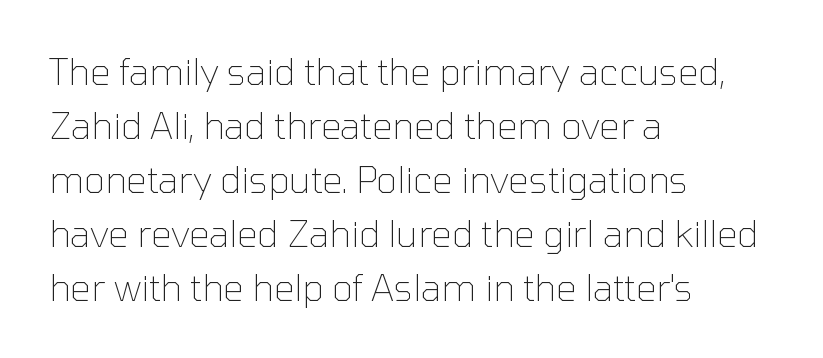
The image shows 36 px thin sans-serif type, upright; set left-aligned, normal line spacing (1.5x), normal letter spacing, not underlined; low stroke contrast and a medium x-height.
